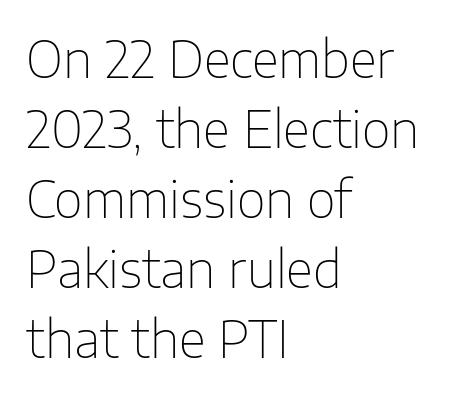
Q: Is the text bold? A: No.
Q: Is the text italic (slanted)? A: No, it is upright.
Q: Is the typeface a serif or a sans-serif typeface? A: Sans-serif.
Q: Is the text underlined? A: No.
Q: How is the paragraph aligned? A: Left-aligned.
Q: Is the spacing between letters normal or unusually wide? A: Normal.
Q: Is the spacing between lines tight, normal or loose? A: Normal.
Q: Width (condensed, normal, or wide)? A: Normal.
Q: Stroke contrast? A: Low.
Q: x-height? A: Medium.
Q: Monospaced? A: No.
